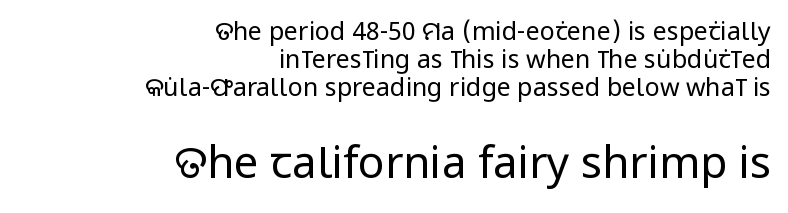
{"serif": "no", "italic": "no", "bold": "no", "weight": "regular", "width": "condensed", "stroke_contrast": "low", "x_height": "large", "monospaced": "no", "underline": "no", "align": "right", "line_spacing": "tight", "line_spacing_ratio": 1.13, "letter_spacing": "normal", "letter_spacing_em": 0.0, "larger_block": "second", "size_ratio": 1.76, "glyph_px": 44}
